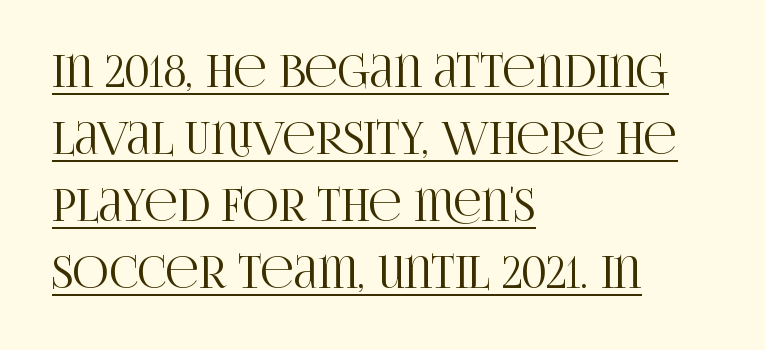
Old-style or modern, the face here clearly has serifs. Each line of the rendering has a horizontal stroke beneath the glyphs. Leading matches the norm, producing a regular column. The letters stand upright; this is a roman face. Inter-character spacing is left at the font's built-in metrics. The face used here is proportionally spaced, like ordinary book or web type.
